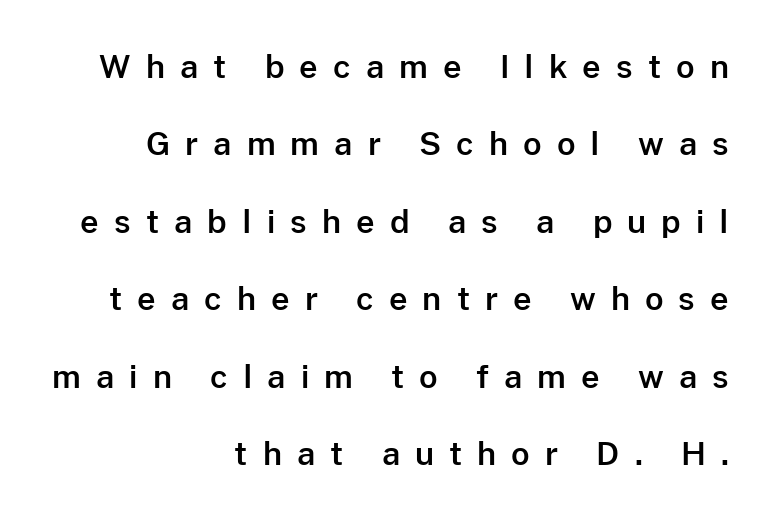
No feet cap the strokes, marking this as sans-serif type. The lettering holds an erect, upright posture throughout. Compared with typical body copy, the letter spacing here is much looser. Notice the wide empty band between every row — that's loose leading. The passage shown is typed in a proportional face where columns would drift. Just letters on the line, the space beneath them empty.
